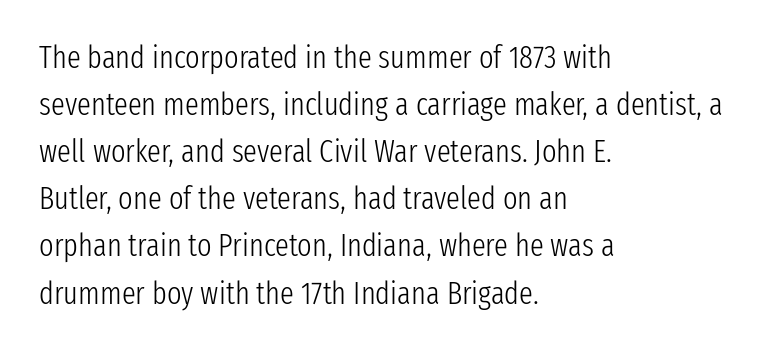
Q: Is the text bold? A: No.
Q: Is the text italic (slanted)? A: No, it is upright.
Q: Is the typeface a serif or a sans-serif typeface? A: Sans-serif.
Q: Is the text underlined? A: No.
Q: How is the paragraph aligned? A: Left-aligned.
Q: Is the spacing between letters normal or unusually wide? A: Normal.
Q: Is the spacing between lines tight, normal or loose? A: Normal.
Q: Width (condensed, normal, or wide)? A: Condensed.
Q: Stroke contrast? A: Low.
Q: x-height? A: Medium.
Q: Monospaced? A: No.
